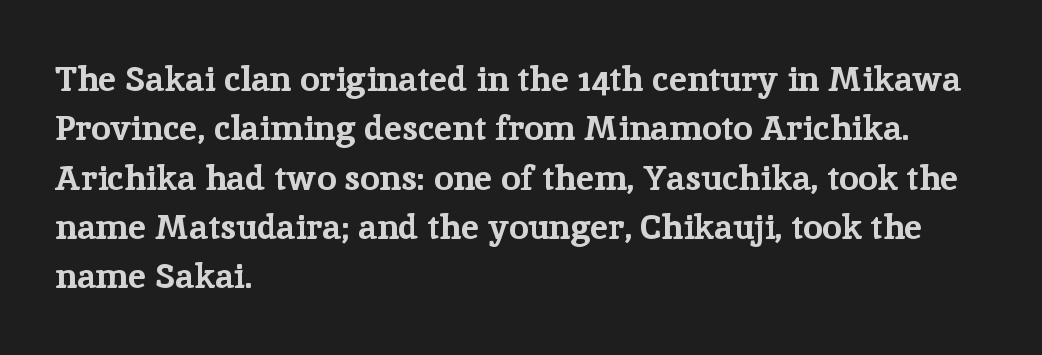
{"serif": "yes", "italic": "no", "bold": "yes", "weight": "bold", "width": "normal", "stroke_contrast": "low", "x_height": "medium", "monospaced": "no", "underline": "no", "align": "left", "line_spacing": "normal", "line_spacing_ratio": 1.41, "letter_spacing": "normal", "letter_spacing_em": 0.0, "glyph_px": 35}
